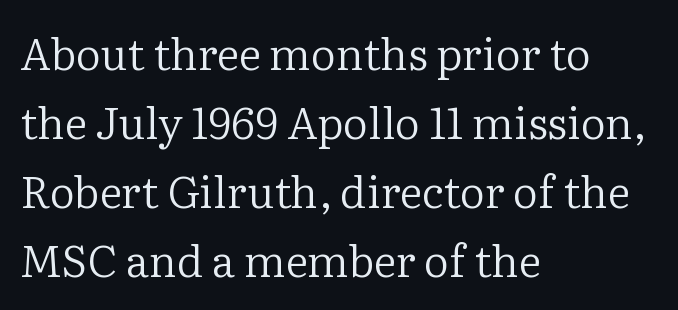
{"serif": "yes", "italic": "no", "bold": "no", "weight": "regular", "width": "normal", "stroke_contrast": "low", "x_height": "medium", "monospaced": "no", "underline": "no", "align": "left", "line_spacing": "normal", "line_spacing_ratio": 1.57, "letter_spacing": "normal", "letter_spacing_em": 0.0, "glyph_px": 44}
